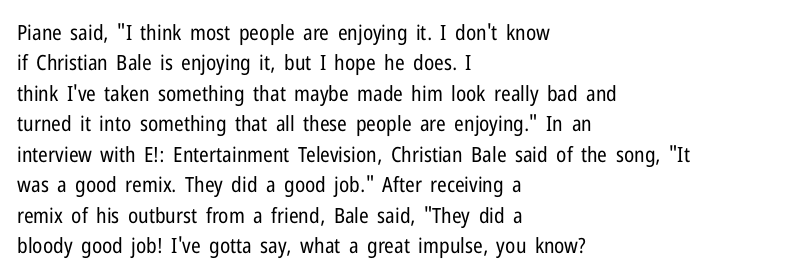
{"italic": "no", "bold": "no", "underline": "no", "align": "left", "line_spacing": "normal", "line_spacing_ratio": 1.45, "letter_spacing": "normal", "letter_spacing_em": 0.0, "glyph_px": 21}
